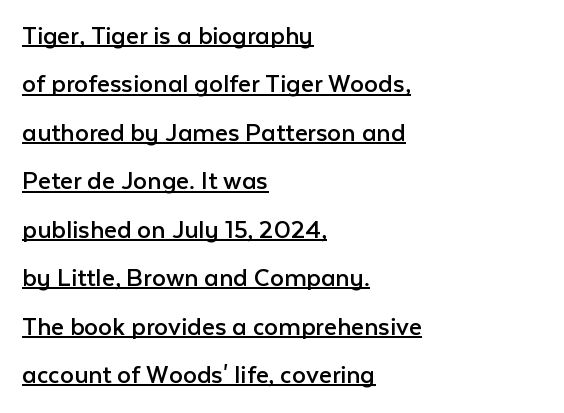
{"serif": "no", "italic": "no", "bold": "no", "weight": "regular", "width": "normal", "stroke_contrast": "low", "x_height": "medium", "monospaced": "no", "underline": "yes", "align": "left", "line_spacing_ratio": 1.73, "letter_spacing": "normal", "letter_spacing_em": 0.0, "glyph_px": 28}
